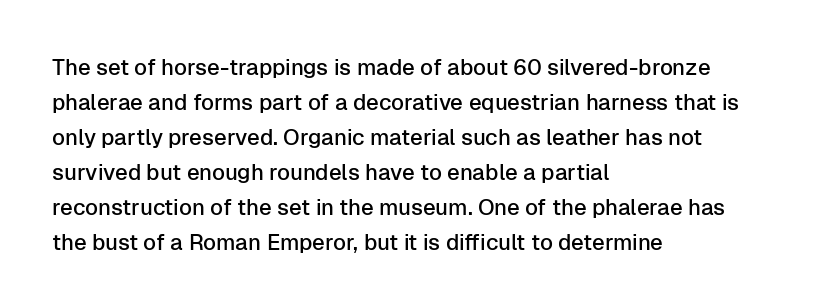
{"italic": "no", "underline": "no", "align": "left", "line_spacing": "normal", "line_spacing_ratio": 1.59, "letter_spacing": "normal", "letter_spacing_em": 0.0, "glyph_px": 22}
